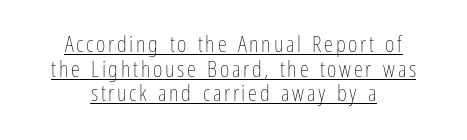
Q: Is the text bold? A: No.
Q: Is the text italic (slanted)? A: No, it is upright.
Q: Is the text underlined? A: Yes.
Q: How is the paragraph aligned? A: Centered.
Q: Is the spacing between lines tight, normal or loose? A: Tight.
